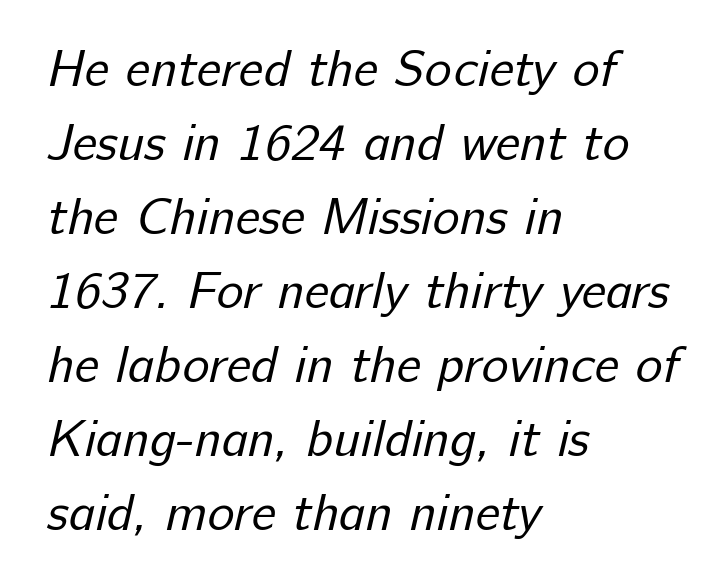
The image shows 51 px regular-weight sans-serif type; set left-aligned, normal line spacing (1.45x), normal letter spacing, not underlined; low stroke contrast and a medium x-height.
